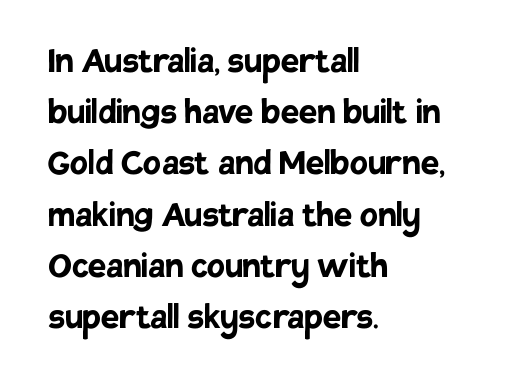
{"serif": "no", "italic": "no", "bold": "yes", "weight": "semibold", "width": "normal", "stroke_contrast": "low", "x_height": "large", "monospaced": "no", "underline": "no", "align": "left", "line_spacing": "normal", "line_spacing_ratio": 1.25, "letter_spacing": "normal", "letter_spacing_em": 0.0, "glyph_px": 41}
